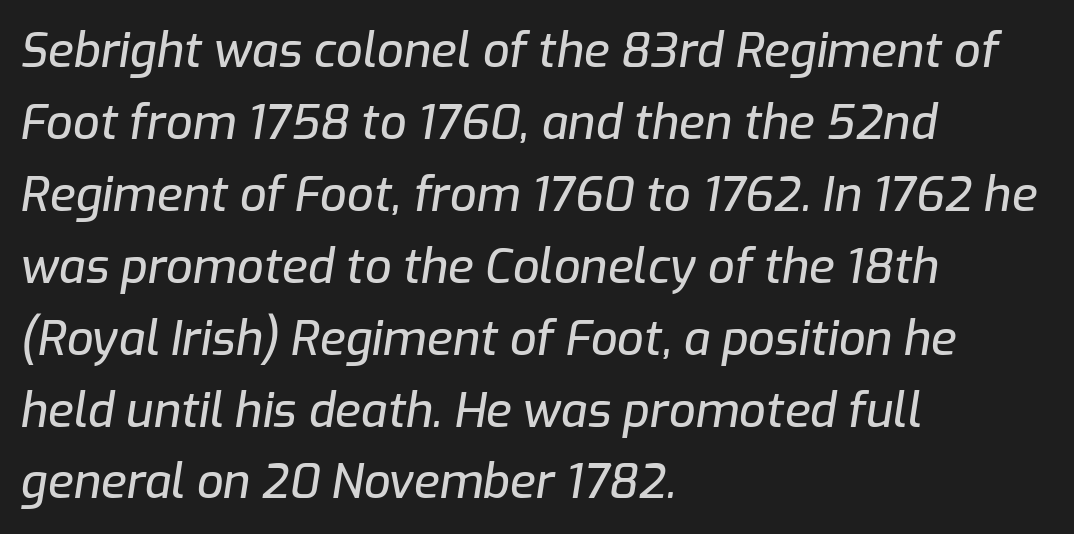
Does the copy run flush right? No — it runs flush left. The passage shown has conventional tracking throughout. Does the leading feel generous? No, just average. The strip under each line holds only bare page. Emphasis-style slanted type is in use.
